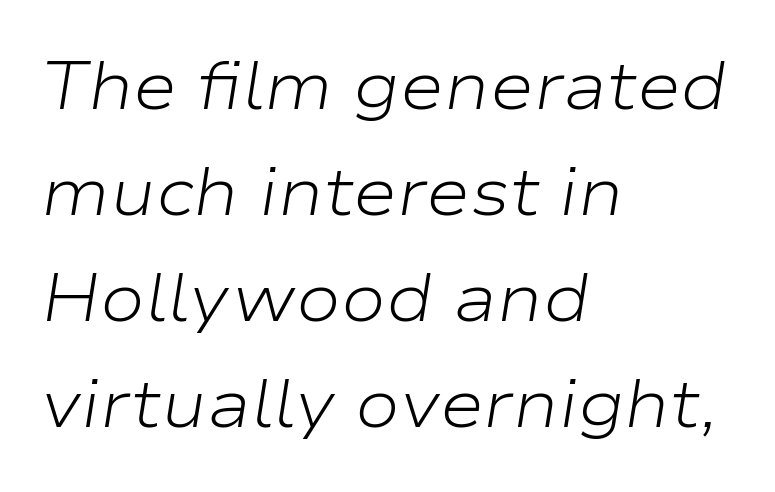
A quiet, ordinary-to-light weight characterises the typeface. Vertically, the passage feels balanced, rows spaced as you'd expect. Visually the block forms a straight wall on the left and a jagged coastline on the right. The letters are slanted; this is an italic face. The type is set solid horizontally, with unmodified tracking.
